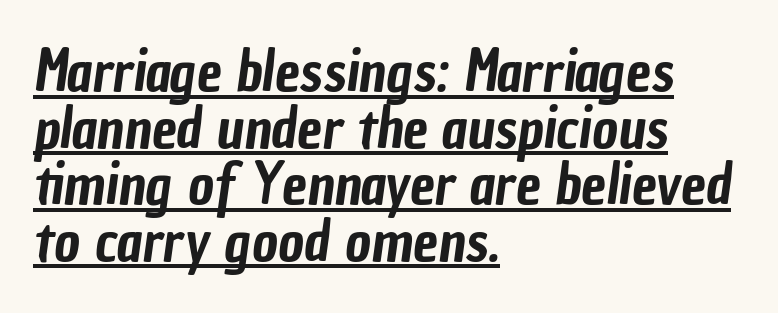
Inter-character spacing is left at the font's built-in metrics. These lines stack with their left ends in a neat column. Students, observe the line beneath the letters — that is underlining. Typographically, this falls in the sans-serif category.
